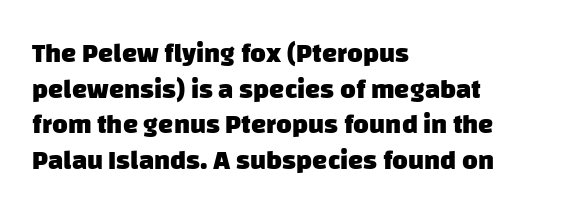
Q: Is the text bold? A: Yes.
Q: Is the text underlined? A: No.
Q: How is the paragraph aligned? A: Left-aligned.
Q: Is the spacing between letters normal or unusually wide? A: Normal.
Q: Is the spacing between lines tight, normal or loose? A: Normal.
